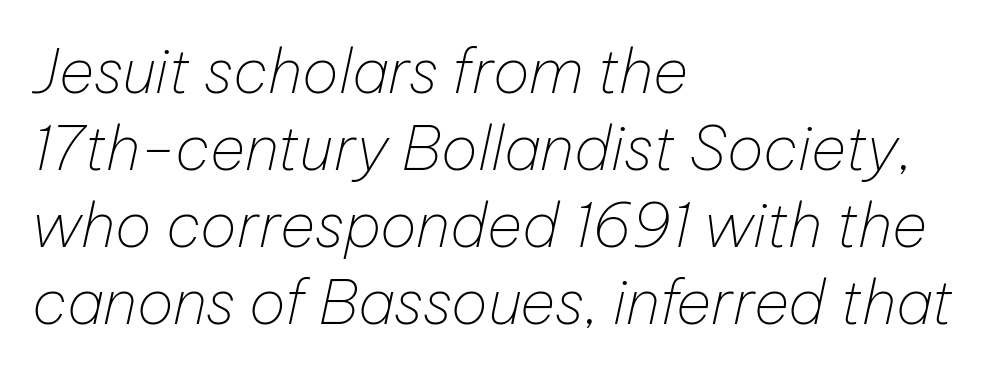
The image shows 61 px thin type, italic (leaning right); set left-aligned, normal line spacing (1.26x), normal letter spacing, not underlined; low stroke contrast and a medium x-height.
